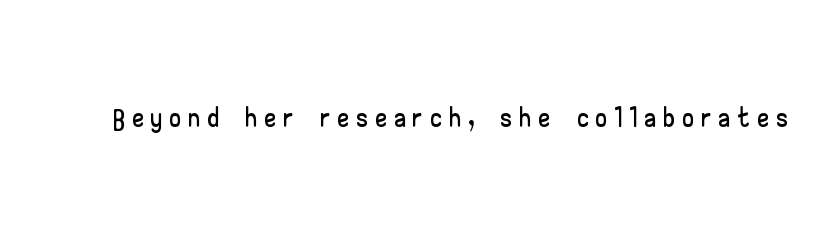
The image shows 42 px wide sans-serif type, upright; set unusually wide letter spacing (+0.21 em), not underlined; low stroke contrast and a small x-height.
